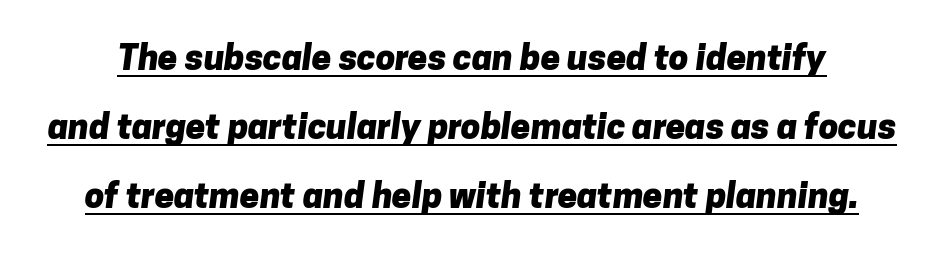
{"serif": "no", "bold": "yes", "weight": "heavy", "width": "normal", "stroke_contrast": "low", "x_height": "medium", "monospaced": "no", "underline": "yes", "line_spacing": "loose", "line_spacing_ratio": 1.97, "letter_spacing": "normal", "letter_spacing_em": 0.0, "glyph_px": 35}
